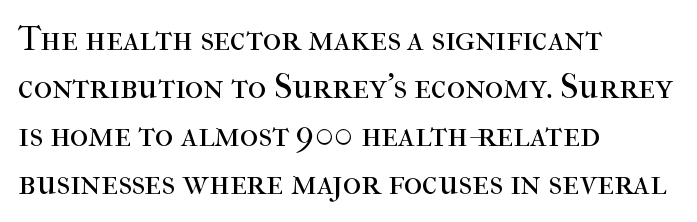
{"serif": "yes", "italic": "no", "bold": "no", "weight": "regular", "width": "normal", "stroke_contrast": "high", "x_height": "medium", "monospaced": "no", "underline": "no", "align": "left", "line_spacing": "normal", "line_spacing_ratio": 1.37, "letter_spacing": "normal", "letter_spacing_em": 0.0, "glyph_px": 35}
